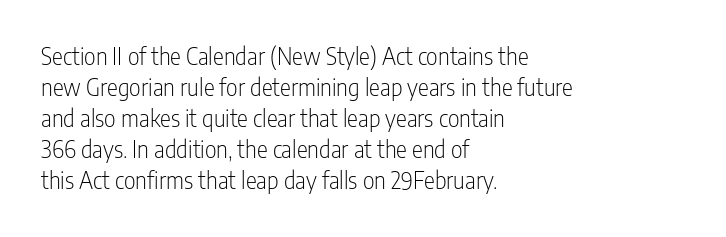
{"italic": "no", "bold": "no", "underline": "no", "align": "left", "line_spacing": "normal", "line_spacing_ratio": 1.35, "letter_spacing": "normal", "letter_spacing_em": 0.0, "glyph_px": 23}
